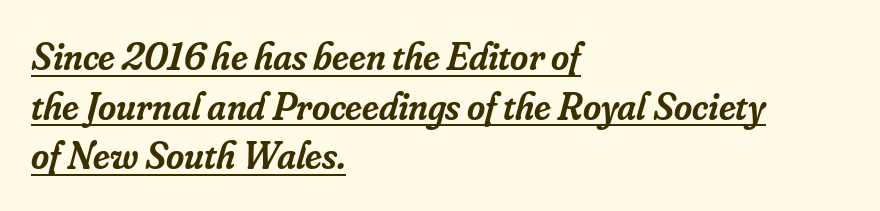
The characters look somewhat weighty, a semibold short of true bold. Are there feet on the stems? There are — it's a serif. Honestly, the underline is the first thing you notice here. The specimen reads as italic at a glance. The face used here is proportionally spaced, like ordinary book or web type. What's the leading like? Ordinary, nothing unusual.
